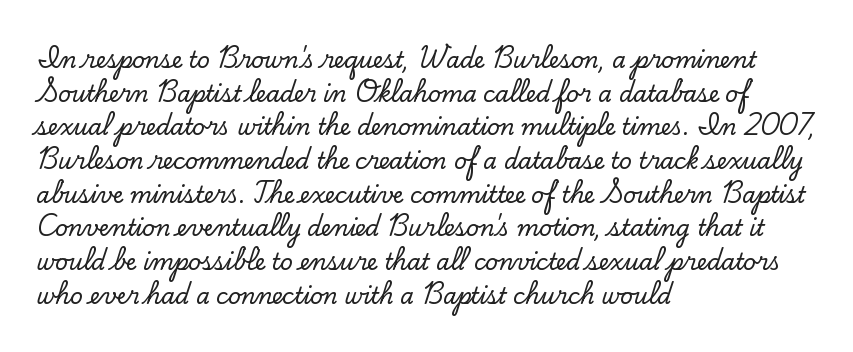
Q: Is the text italic (slanted)? A: Yes.
Q: Is the text underlined? A: No.
Q: How is the paragraph aligned? A: Left-aligned.
Q: Is the spacing between letters normal or unusually wide? A: Normal.
Q: Is the spacing between lines tight, normal or loose? A: Normal.
